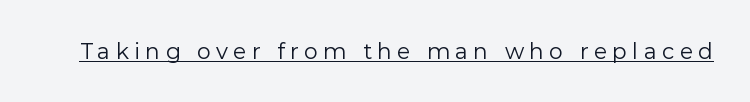
{"italic": "no", "bold": "no", "underline": "yes", "letter_spacing": "wide", "letter_spacing_em": 0.24, "glyph_px": 22}
